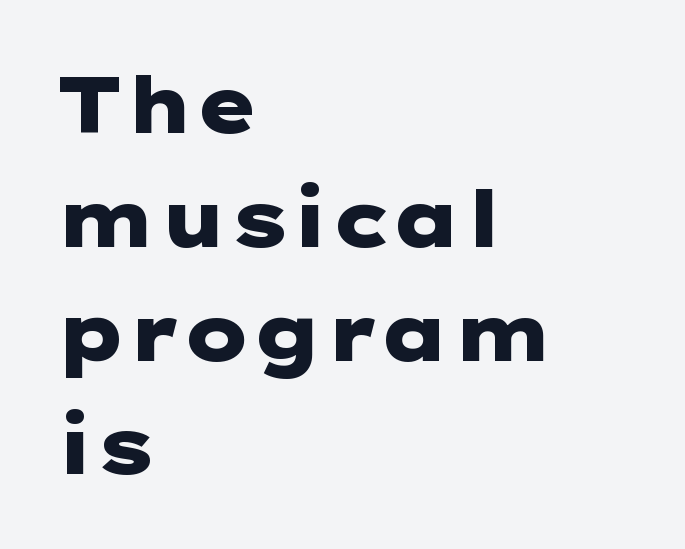
{"serif": "no", "italic": "no", "bold": "yes", "weight": "heavy", "width": "wide", "stroke_contrast": "low", "x_height": "medium", "underline": "no", "align": "left", "line_spacing": "normal", "line_spacing_ratio": 1.44, "letter_spacing": "normal", "letter_spacing_em": 0.0, "glyph_px": 79}
